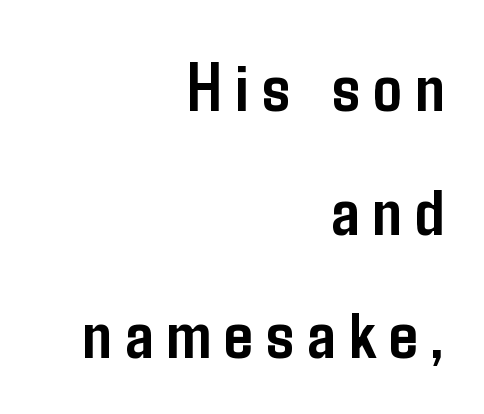
The image shows 71 px semibold, condensed sans-serif type, upright; set right-aligned, line spacing 1.74x, not underlined; low stroke contrast and a medium x-height.
